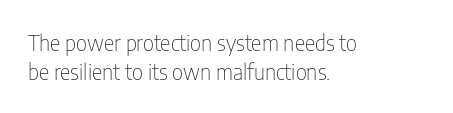
Q: Is the text bold? A: No.
Q: Is the text italic (slanted)? A: No, it is upright.
Q: Is the text underlined? A: No.
Q: How is the paragraph aligned? A: Left-aligned.
Q: Is the spacing between letters normal or unusually wide? A: Normal.
Q: Is the spacing between lines tight, normal or loose? A: Normal.
